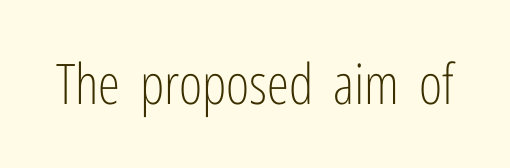
Q: Is the text bold? A: No.
Q: Is the text italic (slanted)? A: No, it is upright.
Q: Is the typeface a serif or a sans-serif typeface? A: Sans-serif.
Q: Is the text underlined? A: No.
Q: Is the spacing between letters normal or unusually wide? A: Normal.
Q: Width (condensed, normal, or wide)? A: Condensed.
Q: Stroke contrast? A: Low.
Q: x-height? A: Medium.
Q: Monospaced? A: No.
